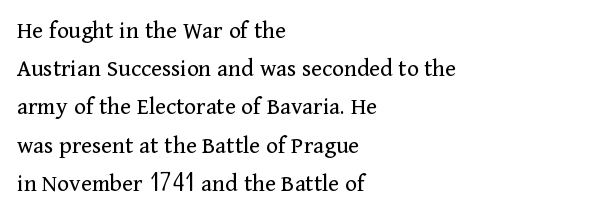
The glyphs are unaccompanied by any horizontal stroke below them. Posture: vertical. These lines keep a tight, regular rhythm from letter to letter. Interline gaps are of average width in this sample. The paragraph shown leans on its left margin.
